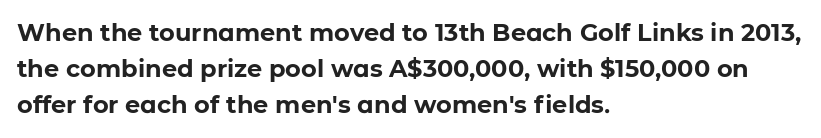
The vertical gap from one line to the next is medium. In terms of posture, this sample is upright. Look at the stroke-to-counter ratio: heavy, a bold. Clear beneath every line of the passage. Casual observation: everything's shoved over to the left. You could call the tracking neutral — neither tight nor loose.
